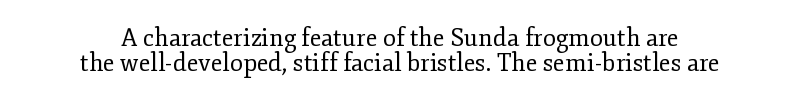
The image shows 24 px text type, upright; set centered, tight line spacing (1.05x), normal letter spacing, not underlined.
